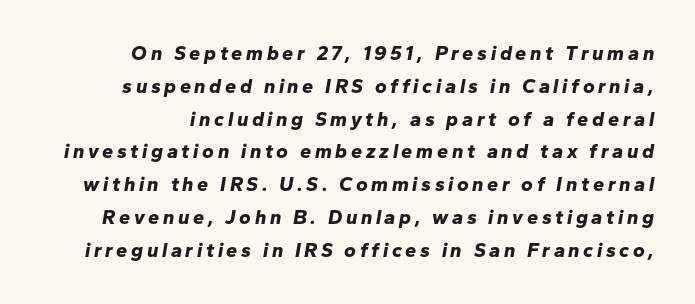
{"italic": "yes", "lean": "right", "slant_degrees": 10, "bold": "yes", "underline": "no", "line_spacing": "normal", "line_spacing_ratio": 1.64, "glyph_px": 20}
